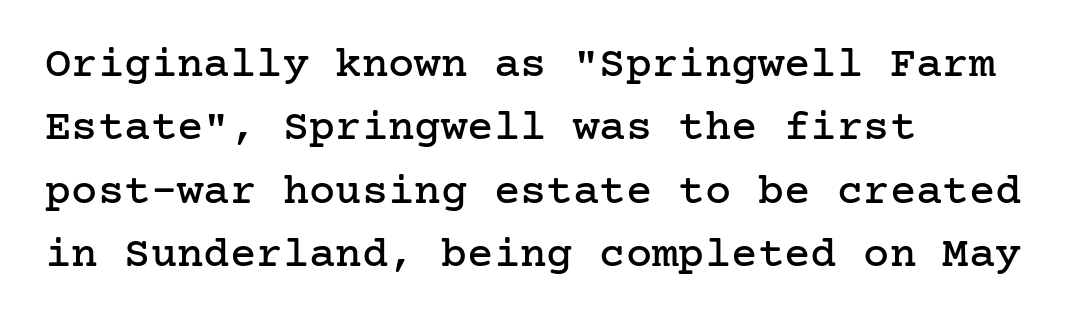
The image shows 44 px serif type, upright; set left-aligned, normal line spacing (1.44x), normal letter spacing, not underlined; low stroke contrast and a medium x-height.
